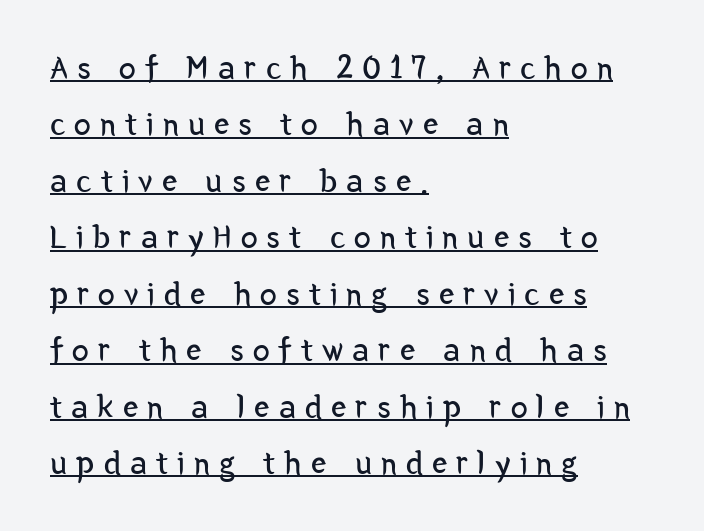
Heft: none added — not bold. Tall strokes in this sample are plumb rather than angled. Emphasis is given by a line drawn under the lettering. The vertical gap from one line to the next is medium. Glyph-to-glyph distance is far greater than everyday printed text.
